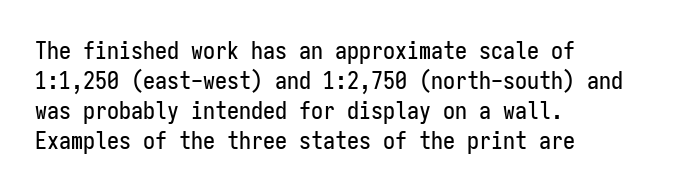
The lines in this sample share a left origin and differ only in where they stop. Tracking here is standard; glyphs follow each other at the usual distance. How would I describe the line gaps? Plain and ordinary. You can tell it's not italic because the verticals are truly vertical.
